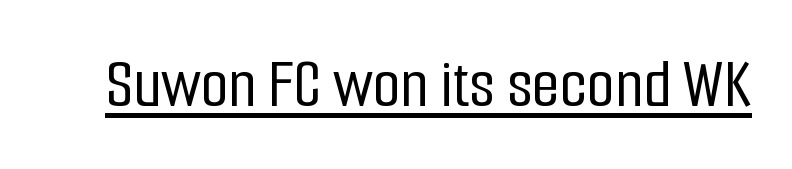
{"serif": "no", "italic": "no", "width": "condensed", "stroke_contrast": "low", "x_height": "medium", "monospaced": "no", "underline": "yes", "letter_spacing": "normal", "letter_spacing_em": 0.0, "glyph_px": 72}
